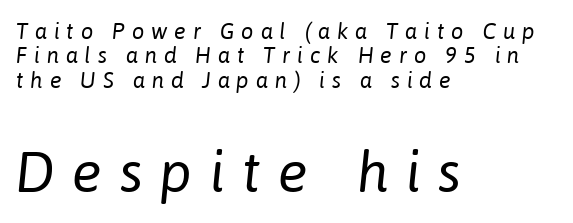
{"italic": "yes", "lean": "right", "slant_degrees": 6, "bold": "no", "weight": "regular", "width": "normal", "stroke_contrast": "low", "x_height": "medium", "monospaced": "no", "underline": "no", "align": "left", "line_spacing": "tight", "line_spacing_ratio": 1.11, "letter_spacing": "wide", "letter_spacing_em": 0.31, "larger_block": "second", "size_ratio": 2.55, "glyph_px": 56}
